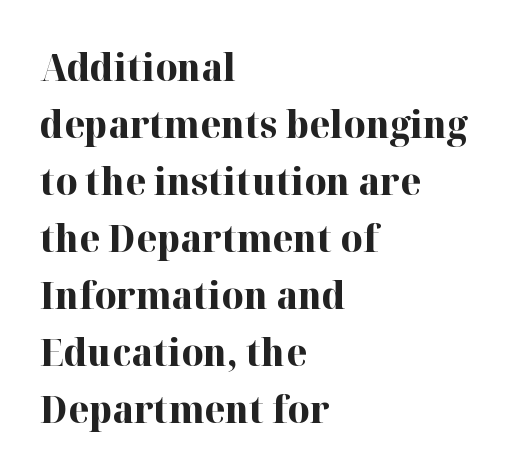
The space beneath each line is pristine and unruled. This is heavy type, rendered in bold. Caption: standard tracking, unaltered. The face used here is proportionally spaced, like ordinary book or web type. Yep, those are serifs on the letters. Leading matches the norm, producing a regular column.
